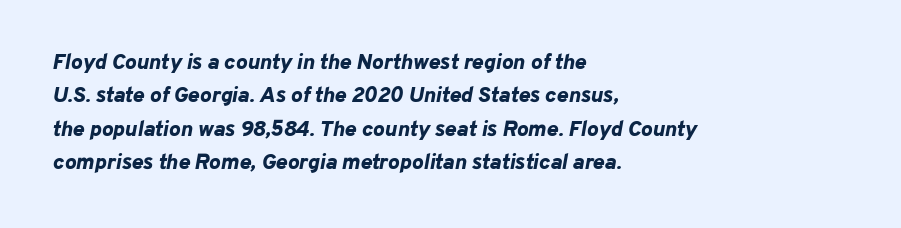
No word sits above an underline. How are the letters spaced? Ordinarily, with no added tracking. Does the lettering tilt? It does — this is italic. Every row of glyphs begins at an identical x-position on the left.
